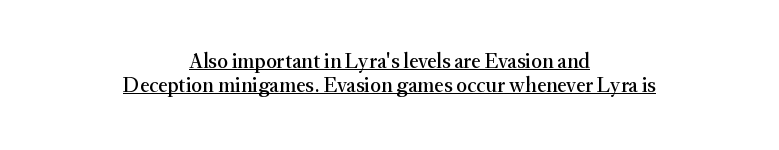
Glance below the letters and you will spot a drawn line. The designer dialed line spacing down below the default. A student would call this center alignment; a typographer would say set centered. Spacing between characters is what you'd get straight out of the box.
